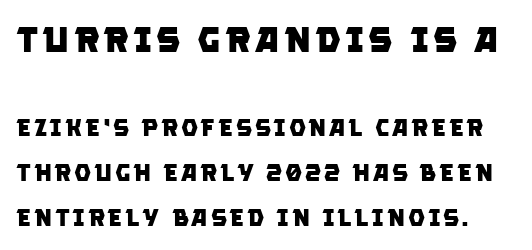
Does the bottom block carry the larger type? No, the top block does. Pretty heavy lettering here — definitely bold. Think of a printed novel: that variable character pitch is what you see here. Each row of text sits above clean, open space. The passage shown is typeset with a sans-serif family.
